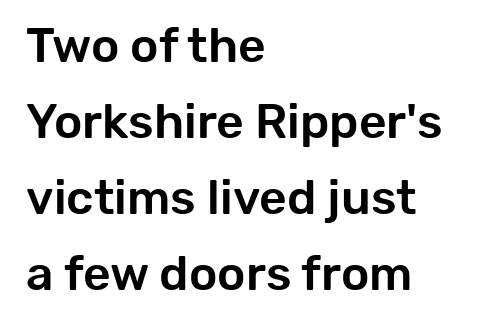
The image shows 48 px sans-serif type, upright; set left-aligned, normal line spacing (1.58x), normal letter spacing, not underlined; low stroke contrast and a medium x-height.
